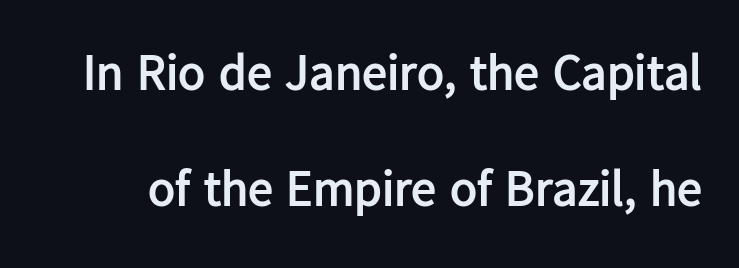
The image shows 50 px semibold sans-serif type, upright; set loose line spacing (2.32x), normal letter spacing, not underlined; low stroke contrast and a medium x-height.
